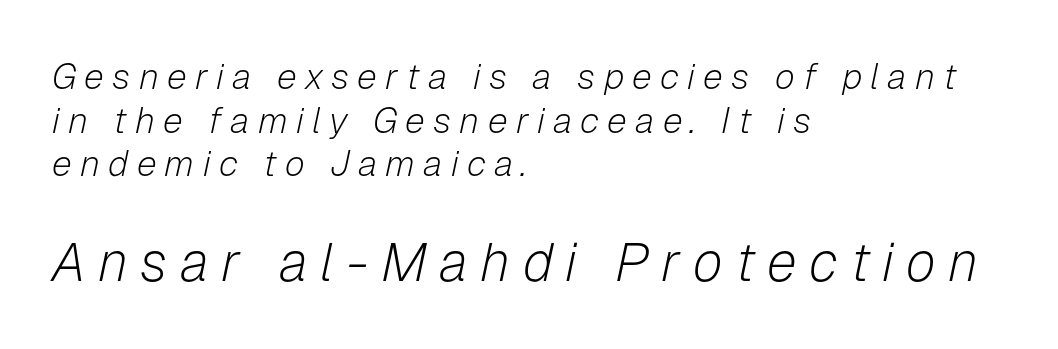
Line starts are locked; line ends wander. On a weight scale, this lands at 450 or below. You can tell it's italic because the verticals aren't actually vertical. Caption: upper text group reduced, lower text group enlarged.
